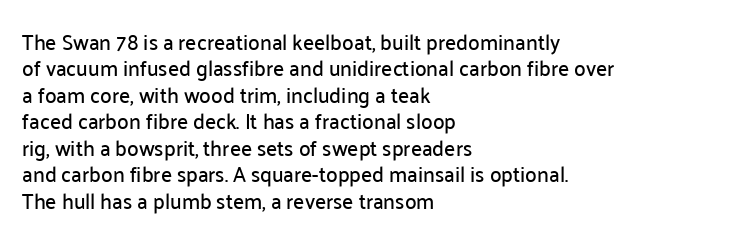
Q: Is the text italic (slanted)? A: No, it is upright.
Q: Is the text underlined? A: No.
Q: How is the paragraph aligned? A: Left-aligned.
Q: Is the spacing between letters normal or unusually wide? A: Normal.
Q: Is the spacing between lines tight, normal or loose? A: Normal.
